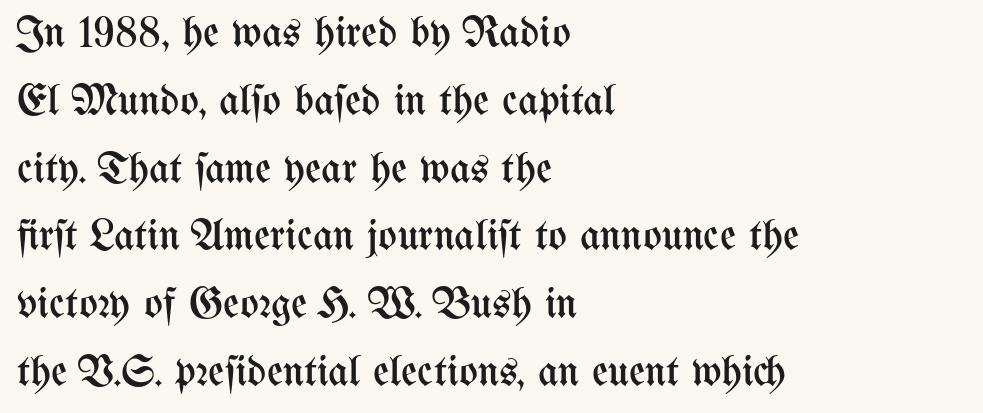
Q: Is the text bold? A: No.
Q: Is the text italic (slanted)? A: No, it is upright.
Q: Is the text underlined? A: No.
Q: How is the paragraph aligned? A: Left-aligned.
Q: Is the spacing between letters normal or unusually wide? A: Normal.
Q: Is the spacing between lines tight, normal or loose? A: Normal.
Q: Width (condensed, normal, or wide)? A: Condensed.
Q: Stroke contrast? A: Medium.
Q: x-height? A: Medium.
Q: Monospaced? A: No.
